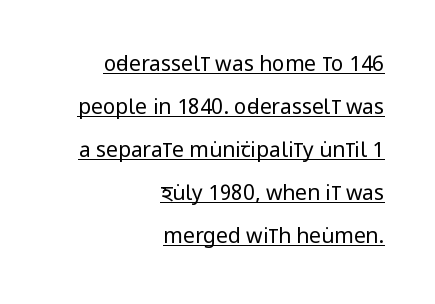
Q: Is the text bold? A: No.
Q: Is the text italic (slanted)? A: No, it is upright.
Q: Is the text underlined? A: Yes.
Q: How is the paragraph aligned? A: Right-aligned.
Q: Is the spacing between letters normal or unusually wide? A: Normal.
Q: Is the spacing between lines tight, normal or loose? A: Loose.
